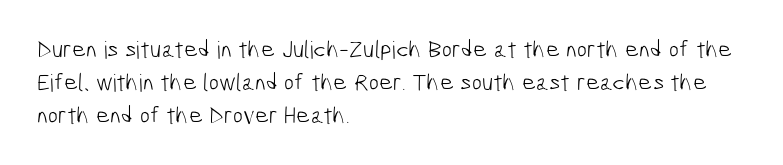
{"bold": "no", "underline": "no", "align": "left", "line_spacing": "normal", "line_spacing_ratio": 1.37, "letter_spacing": "normal", "letter_spacing_em": 0.0, "glyph_px": 24}
